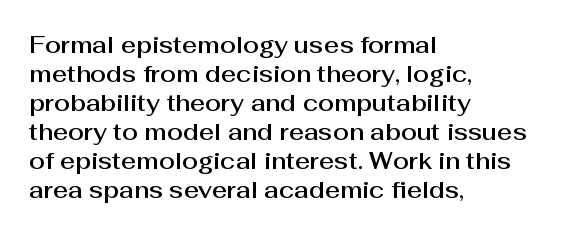
The image shows 23 px text type, upright; set left-aligned, normal line spacing (1.26x), normal letter spacing, not underlined.
